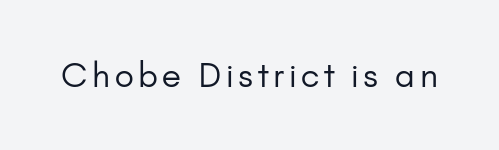
Q: Is the text bold? A: No.
Q: Is the text italic (slanted)? A: No, it is upright.
Q: Is the typeface a serif or a sans-serif typeface? A: Sans-serif.
Q: Is the text underlined? A: No.
Q: Width (condensed, normal, or wide)? A: Normal.
Q: Stroke contrast? A: Low.
Q: x-height? A: Small.
Q: Monospaced? A: No.
